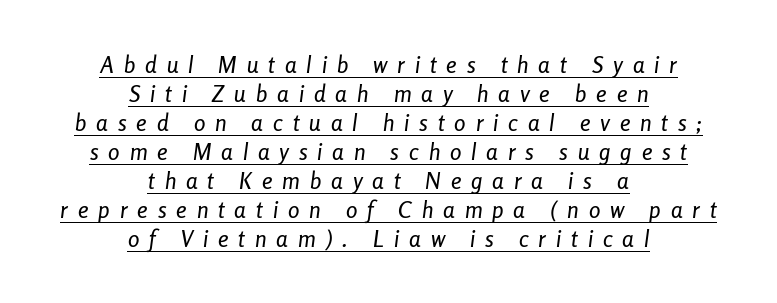
Q: Is the text italic (slanted)? A: Yes, it leans right by about 8 degrees.
Q: Is the text underlined? A: Yes.
Q: How is the paragraph aligned? A: Centered.
Q: Is the spacing between letters normal or unusually wide? A: Unusually wide.
Q: Is the spacing between lines tight, normal or loose? A: Normal.
